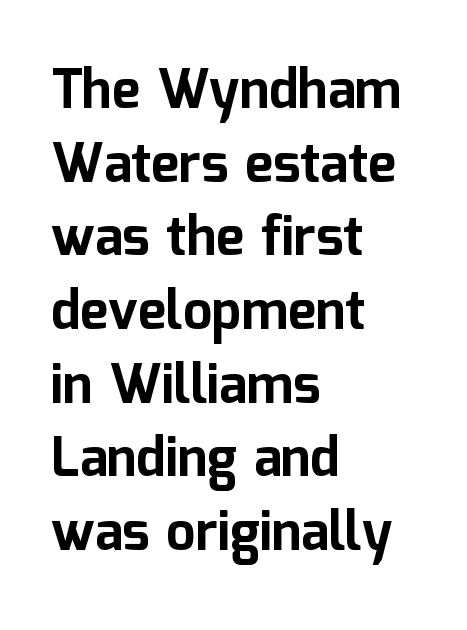
The image shows 53 px bold sans-serif type, upright; set left-aligned, normal line spacing (1.39x), normal letter spacing, not underlined; low stroke contrast and a medium x-height.
